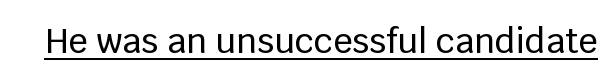
The image shows 34 px sans-serif type, upright; set normal letter spacing, underlined; low stroke contrast and a large x-height.
